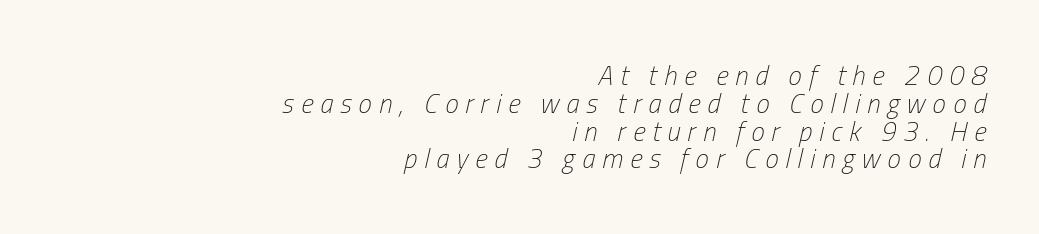
{"italic": "yes", "lean": "right", "slant_degrees": 13, "bold": "no", "underline": "no", "align": "right", "line_spacing": "tight", "line_spacing_ratio": 1.03, "letter_spacing": "wide", "letter_spacing_em": 0.26, "glyph_px": 27}
